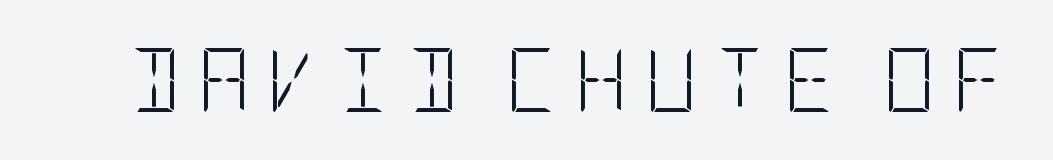
The image shows 64 px light, condensed sans-serif type, upright; set unusually wide letter spacing (+0.27 em), not underlined; low stroke contrast and a large x-height.
